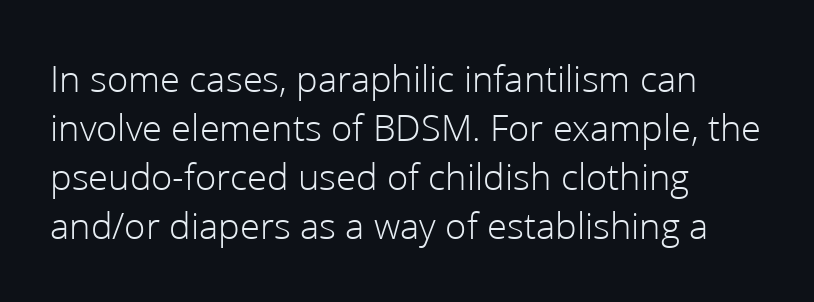
Regarding serifs, this sample does without them. Does extra space separate the letters? No, they use regular spacing. Is this a fixed-width face? No — the glyphs have proportional, varying widths. These lines sit exactly where default settings would place them.
